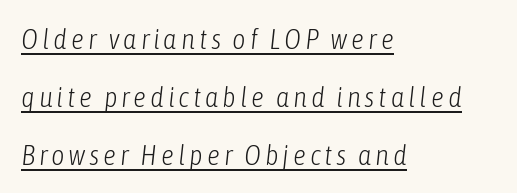
{"italic": "yes", "lean": "right", "slant_degrees": 6, "bold": "no", "weight": "light", "width": "condensed", "stroke_contrast": "low", "x_height": "medium", "monospaced": "no", "underline": "yes", "align": "left", "line_spacing": "loose", "line_spacing_ratio": 2.0, "glyph_px": 29}
